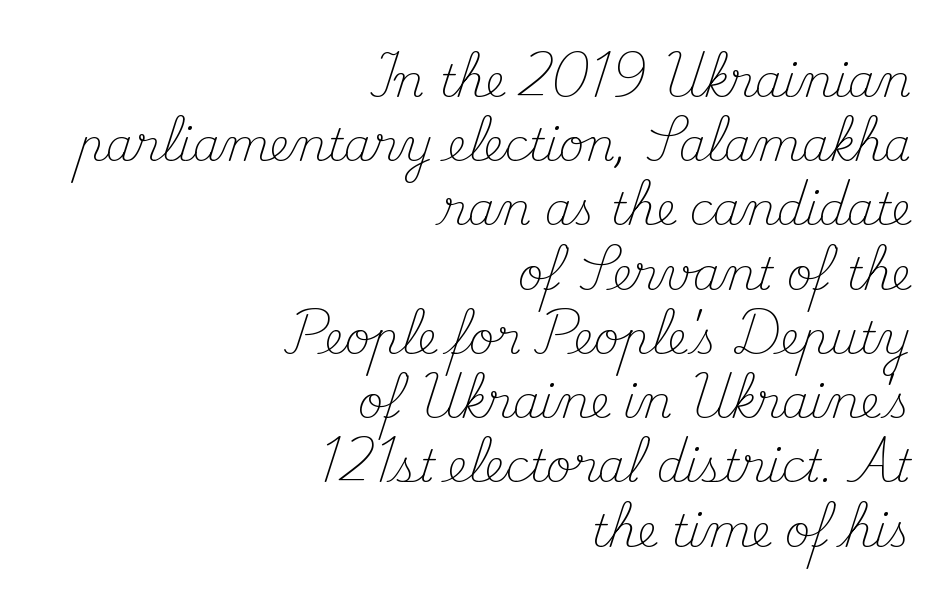
Font category for this specimen: serif. The paragraph has a hard right edge and a soft left edge. A quiet, ordinary-to-light weight characterises the typeface. Check the space under the baseline: it is left empty. Normally led — the rows are evenly, conventionally spaced.
